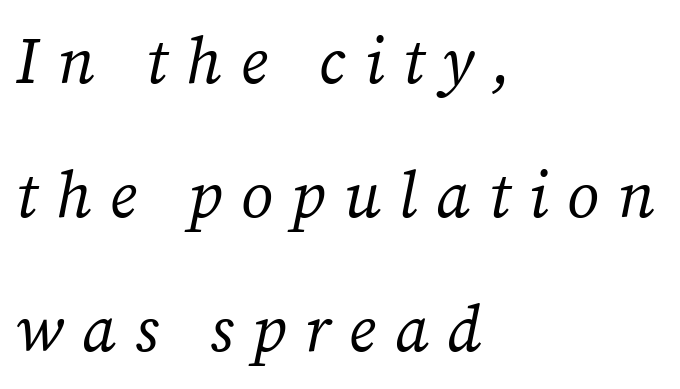
The image shows 64 px regular-weight serif type, italic (leaning right); set left-aligned, loose line spacing (2.09x), unusually wide letter spacing (+0.29 em), not underlined; medium stroke contrast and a medium x-height.
